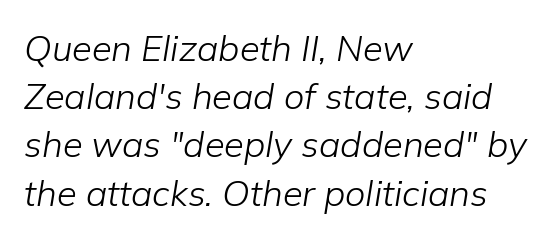
{"italic": "yes", "lean": "right", "slant_degrees": 9, "bold": "no", "weight": "light", "width": "normal", "stroke_contrast": "low", "x_height": "medium", "monospaced": "no", "underline": "no", "align": "left", "line_spacing": "normal", "line_spacing_ratio": 1.34, "letter_spacing": "normal", "letter_spacing_em": 0.0, "glyph_px": 36}
